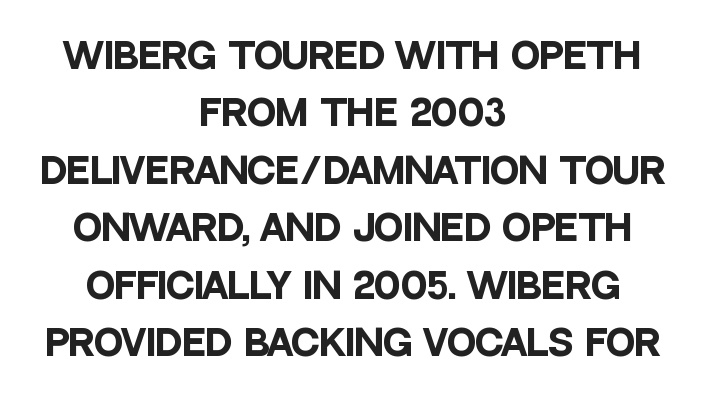
Q: Is the text bold? A: Yes.
Q: Is the text italic (slanted)? A: No, it is upright.
Q: Is the typeface a serif or a sans-serif typeface? A: Sans-serif.
Q: Is the text underlined? A: No.
Q: How is the paragraph aligned? A: Centered.
Q: Is the spacing between letters normal or unusually wide? A: Normal.
Q: Is the spacing between lines tight, normal or loose? A: Normal.
Q: Width (condensed, normal, or wide)? A: Condensed.
Q: Stroke contrast? A: Low.
Q: x-height? A: Large.
Q: Monospaced? A: No.
